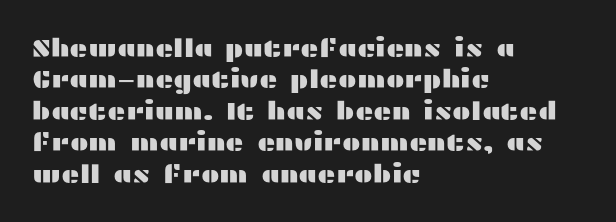
The space directly below the letters is spotless. Whoever set this chose a conventional vertical rhythm. The typesetter chose a ragged-right arrangement here. Posture: straight, roman, zero tilt. Standard letterfit; no display-style spreading of the glyphs.
